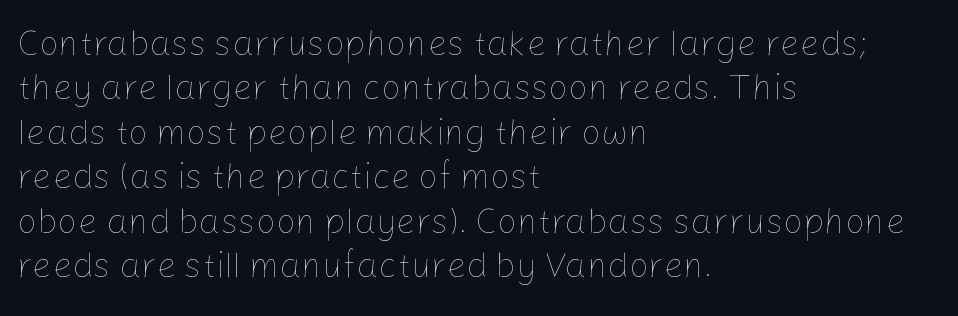
The image shows 35 px thin type, upright; set left-aligned, normal line spacing (1.27x), normal letter spacing, not underlined; low stroke contrast and a medium x-height.
